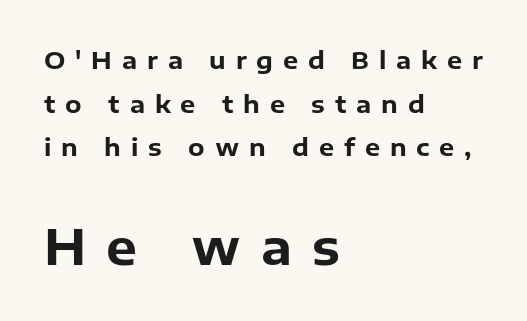
These lines are composed in type without serifs. Thick stems and heavy bowls — unmistakably bold. Which chunk is bigger? The second one — the bottom block dwarfs the top. Tracking here is generous; glyphs stand well apart from one another. If you drew a line through each stem, it would be perfectly vertical.
